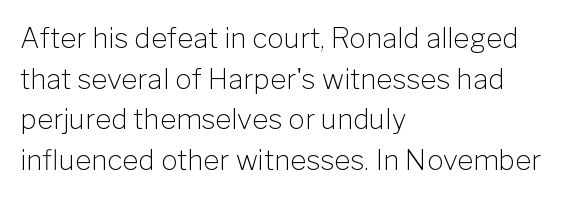
{"serif": "no", "italic": "no", "bold": "no", "weight": "light", "width": "normal", "stroke_contrast": "low", "x_height": "medium", "monospaced": "no", "underline": "no", "align": "left", "line_spacing": "normal", "line_spacing_ratio": 1.45, "letter_spacing": "normal", "letter_spacing_em": 0.0, "glyph_px": 28}
